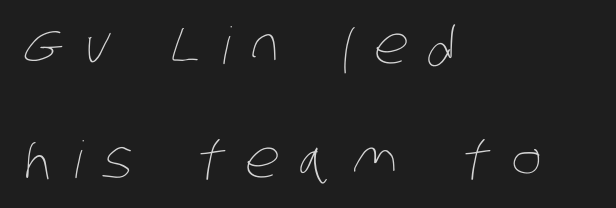
{"bold": "no", "weight": "thin", "width": "condensed", "stroke_contrast": "low", "x_height": "large", "monospaced": "no", "underline": "no", "align": "left", "line_spacing": "loose", "line_spacing_ratio": 2.23, "letter_spacing": "wide", "letter_spacing_em": 0.41, "glyph_px": 51}
